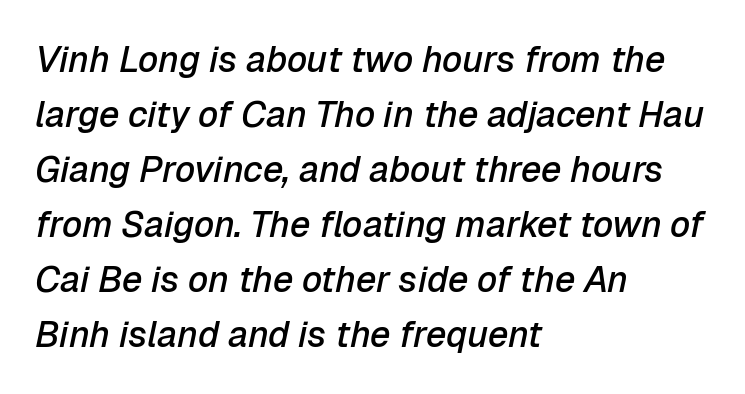
Alignment: flush left. You can tell it's italic because the verticals aren't actually vertical. A clean baseline with only descenders dipping below it. Vertical spacing — default. The rendering keeps characters at their native spacing.
